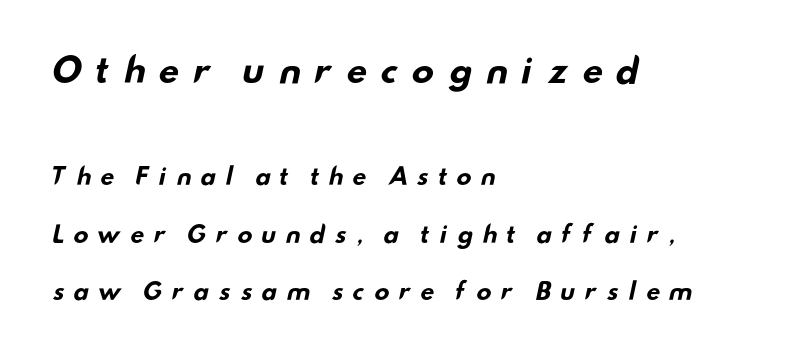
Q: Is the text bold? A: Yes.
Q: Is the typeface a serif or a sans-serif typeface? A: Sans-serif.
Q: Is the text underlined? A: No.
Q: How is the paragraph aligned? A: Left-aligned.
Q: Is the spacing between letters normal or unusually wide? A: Unusually wide.
Q: Is the spacing between lines tight, normal or loose? A: Loose.
Q: Which block of text is set in a larger size, the first (top) or the second (bottom)? A: The first (top) one.
Q: Width (condensed, normal, or wide)? A: Wide.
Q: Stroke contrast? A: Low.
Q: x-height? A: Small.
Q: Monospaced? A: No.
